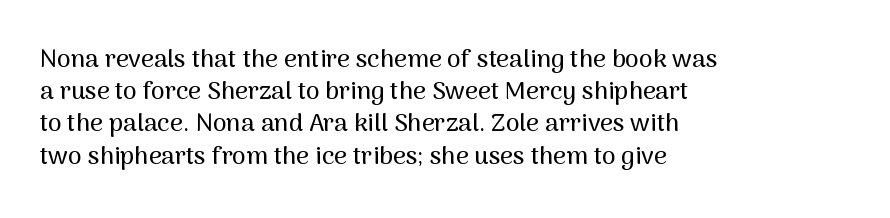
No italicization has been applied; the sample stays upright. This sample uses plain, unmodified letter spacing. Decoration check: the copy has no underline. The typesetter chose a ragged-right arrangement here. Interline gaps are of average width in this sample.
